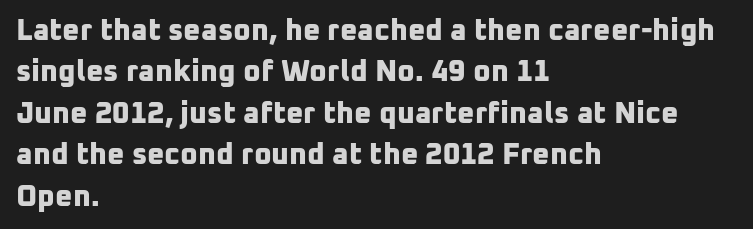
{"serif": "no", "bold": "yes", "weight": "bold", "width": "normal", "stroke_contrast": "low", "x_height": "medium", "monospaced": "no", "underline": "no", "align": "left", "line_spacing": "normal", "line_spacing_ratio": 1.38, "letter_spacing": "normal", "letter_spacing_em": 0.0, "glyph_px": 30}
